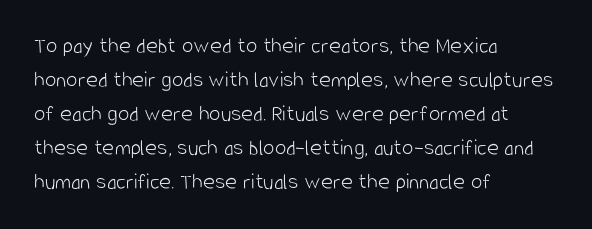
{"italic": "no", "bold": "no", "underline": "no", "align": "left", "line_spacing": "normal", "line_spacing_ratio": 1.48, "letter_spacing": "normal", "letter_spacing_em": 0.0, "glyph_px": 23}
